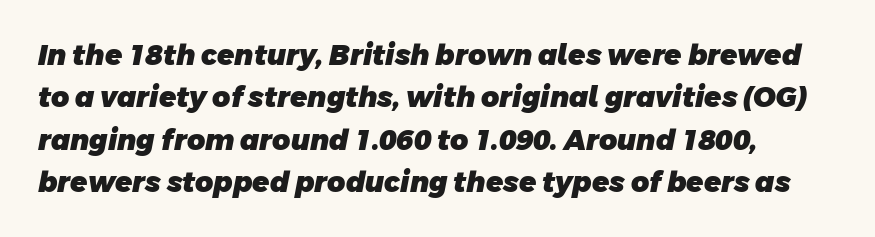
The image shows 28 px heavy sans-serif type; set normal line spacing (1.51x), normal letter spacing, not underlined; low stroke contrast and a large x-height.
